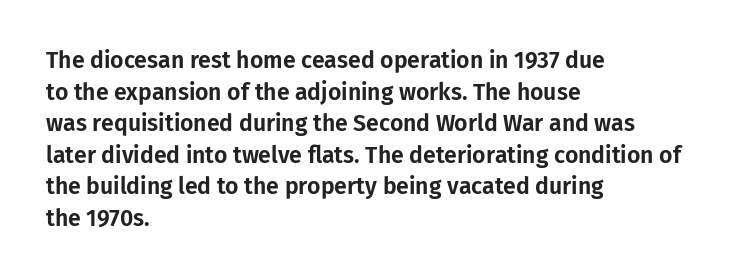
The letterforms sit shoulder to shoulder at normal distance. The paragraph has a hard left edge and a soft right edge. A clean baseline with only descenders dipping below it. No italicization has been applied; the sample stays upright.
